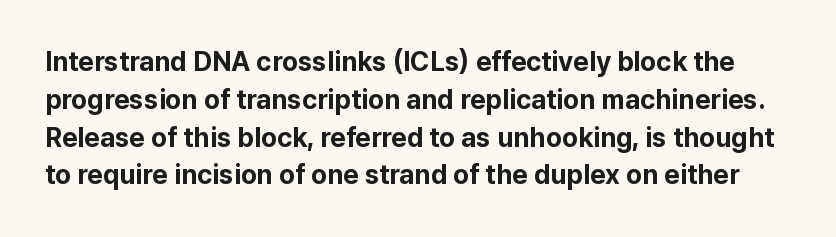
{"italic": "no", "bold": "yes", "underline": "no", "line_spacing": "normal", "line_spacing_ratio": 1.4, "letter_spacing": "normal", "letter_spacing_em": 0.0, "glyph_px": 27}
